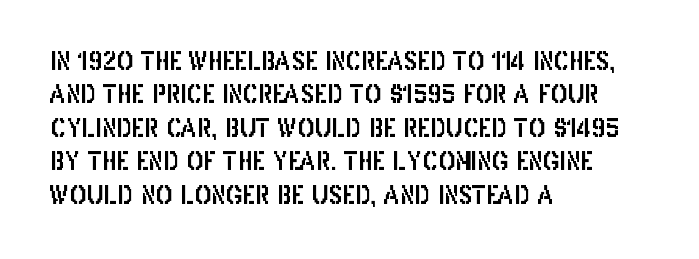
The image shows 25 px text type, upright; set left-aligned, normal line spacing (1.34x), normal letter spacing, not underlined.
